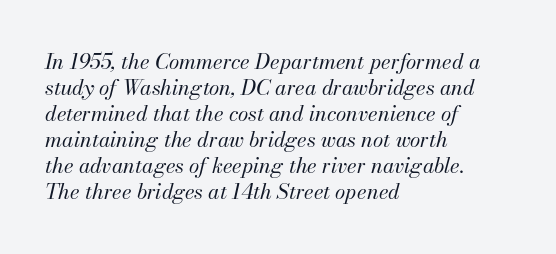
{"italic": "yes", "lean": "right", "slant_degrees": 13, "bold": "no", "underline": "no", "align": "left", "line_spacing_ratio": 1.24, "letter_spacing": "normal", "letter_spacing_em": 0.0, "glyph_px": 21}
